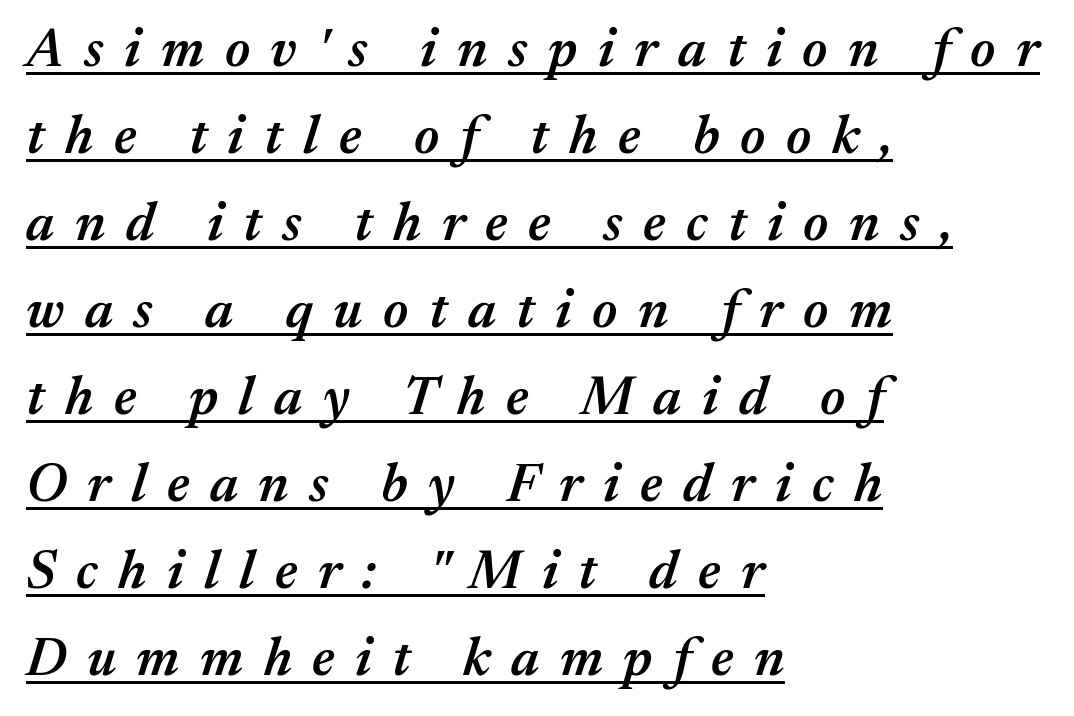
Q: Is the text bold? A: Semi-bold.
Q: Is the text italic (slanted)? A: Yes, it leans right by about 17 degrees.
Q: Is the text underlined? A: Yes.
Q: How is the paragraph aligned? A: Left-aligned.
Q: Is the spacing between letters normal or unusually wide? A: Unusually wide.
Q: Is the spacing between lines tight, normal or loose? A: Normal.
Q: Width (condensed, normal, or wide)? A: Normal.
Q: Stroke contrast? A: Medium.
Q: x-height? A: Medium.
Q: Monospaced? A: No.
